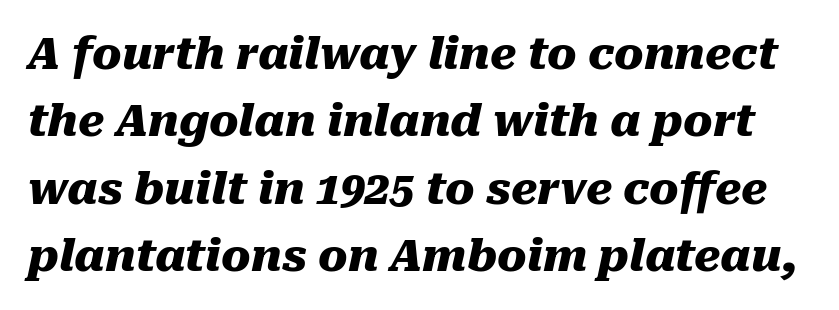
The image shows 44 px heavy type, italic (leaning right); set normal line spacing (1.53x), normal letter spacing, not underlined; medium stroke contrast and a medium x-height.
